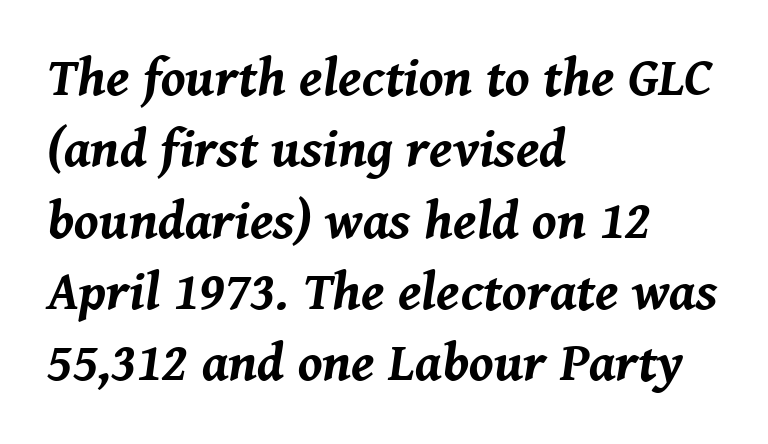
The image shows 54 px bold type, italic (leaning right); set left-aligned, normal line spacing (1.32x), normal letter spacing, not underlined; medium stroke contrast and a medium x-height.
